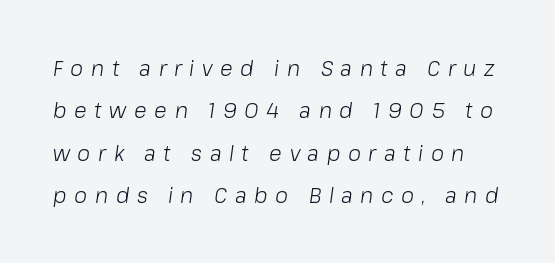
The image shows 21 px text type, italic (leaning right); set loose line spacing (2.02x), unusually wide letter spacing (+0.36 em), not underlined.
